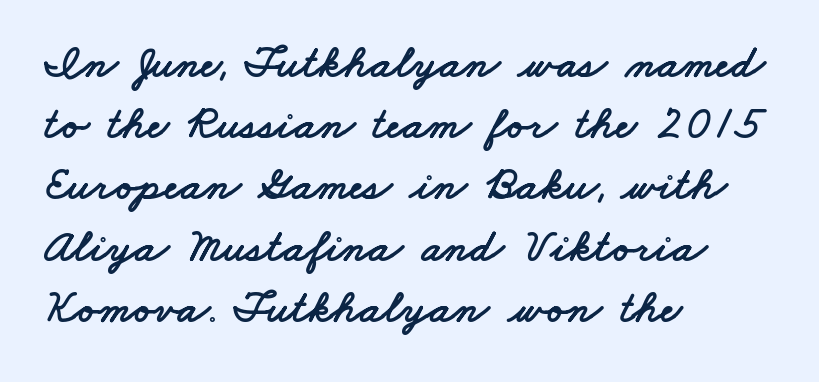
{"serif": "no", "width": "wide", "stroke_contrast": "low", "x_height": "small", "monospaced": "no", "underline": "no", "align": "left", "line_spacing": "normal", "line_spacing_ratio": 1.33, "letter_spacing": "normal", "letter_spacing_em": 0.0, "glyph_px": 46}
